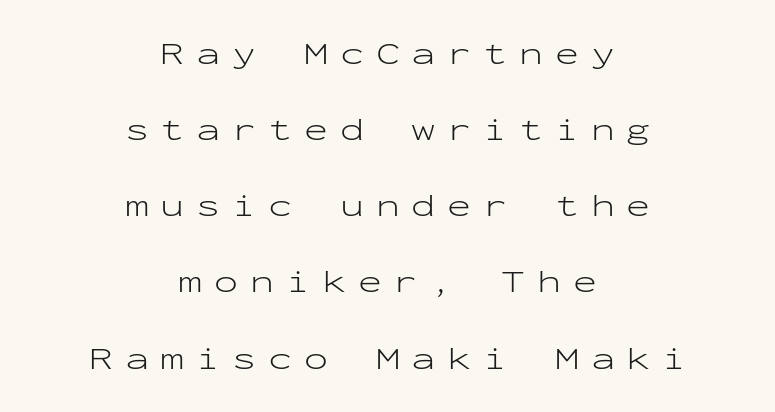
{"serif": "no", "italic": "no", "bold": "no", "weight": "light", "width": "wide", "stroke_contrast": "low", "x_height": "medium", "monospaced": "yes", "underline": "no", "align": "center", "line_spacing": "loose", "line_spacing_ratio": 2.38, "letter_spacing": "wide", "letter_spacing_em": 0.37, "glyph_px": 32}
